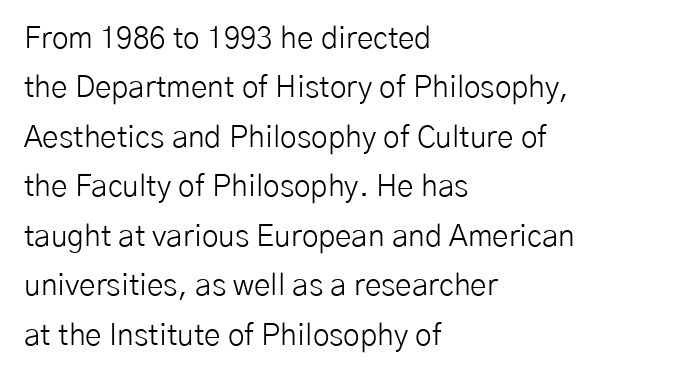
The image shows 30 px light sans-serif type, upright; set left-aligned, normal line spacing (1.65x), normal letter spacing, not underlined; low stroke contrast and a medium x-height.
